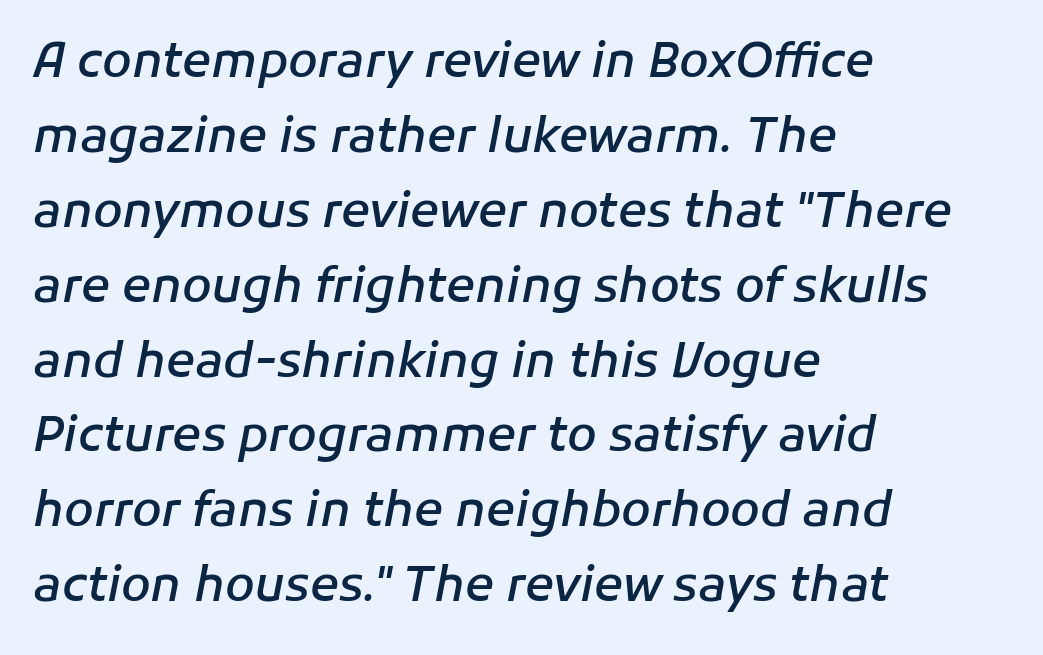
What stands out about the letter spacing? Nothing — it is the standard amount. The letters are semibold — heavier than regular but short of a full bold. Typeset ragged right — the left edge is the straight one. The lines sit at an ordinary, default distance from one another. Each row of text sits above clean, open space. The rendering applies a slant to the glyphs.
